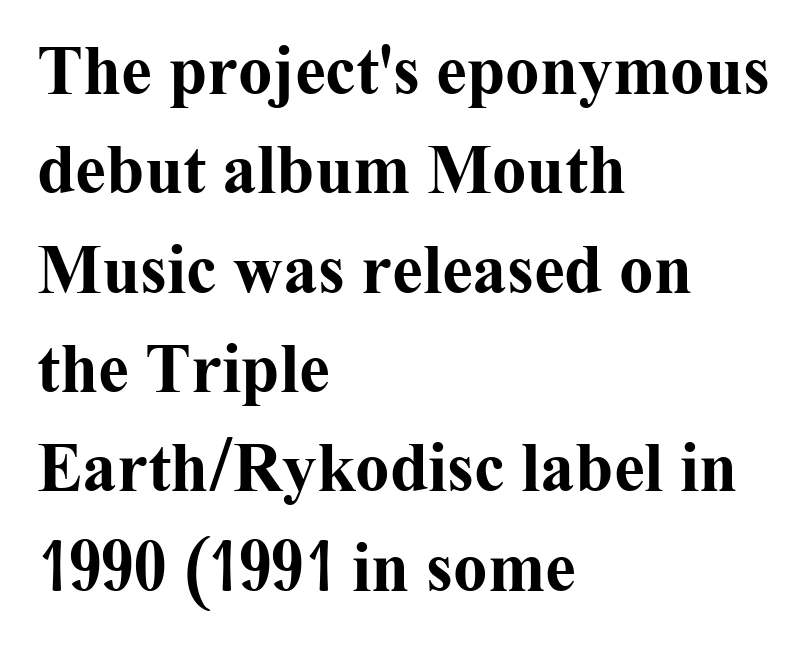
Stroke terminals: seriffed. The passage is arranged the way most books set body copy — flush left. Heavy, bold letterforms. This rendering features lettering with no underline. If you measured baseline to baseline, you'd find a middling distance.
